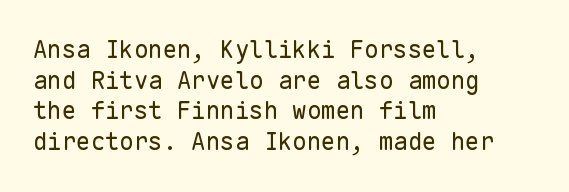
Q: Is the text bold? A: No.
Q: Is the text italic (slanted)? A: No, it is upright.
Q: Is the text underlined? A: No.
Q: How is the paragraph aligned? A: Left-aligned.
Q: Is the spacing between letters normal or unusually wide? A: Normal.
Q: Is the spacing between lines tight, normal or loose? A: Normal.
